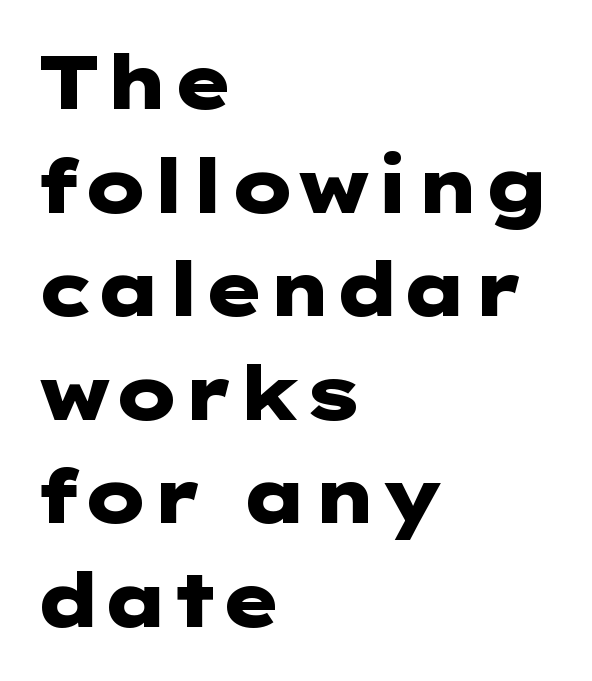
Q: Is the text bold? A: Yes.
Q: Is the text italic (slanted)? A: No, it is upright.
Q: Is the typeface a serif or a sans-serif typeface? A: Sans-serif.
Q: Is the text underlined? A: No.
Q: How is the paragraph aligned? A: Left-aligned.
Q: Is the spacing between letters normal or unusually wide? A: Normal.
Q: Is the spacing between lines tight, normal or loose? A: Normal.
Q: Width (condensed, normal, or wide)? A: Wide.
Q: Stroke contrast? A: Low.
Q: x-height? A: Medium.
